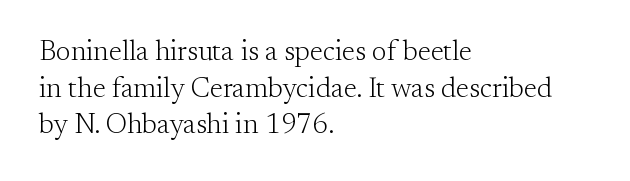
Short and long lines alike share a common starting point at left. These lines are composed in type with serifs. Do the letters lean? They stand straight. A typesetter would call this leading conventional body-copy spacing. Character widths vary here, with narrow letters taking less room than wide ones. Rule under the text: the space is simply empty.
